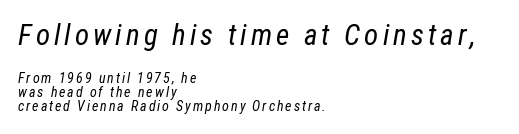
Scale decreases going downward across the two blocks. Compared with a typical body face, this is equally light or lighter still. You can tell it's italic because the verticals aren't actually vertical. Beneath every word, the page is bare. The vertical gap from one line to the next is small. Character widths vary here, with narrow letters taking less room than wide ones.
